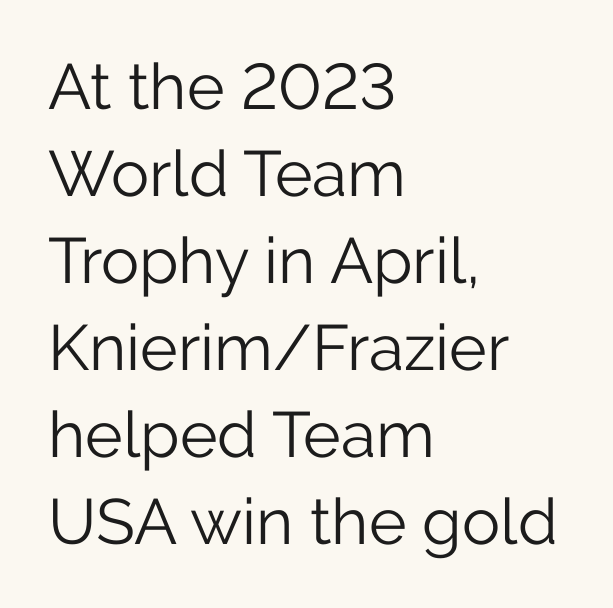
The image shows 64 px light sans-serif type, upright; set left-aligned, normal line spacing (1.36x), normal letter spacing, not underlined; low stroke contrast and a medium x-height.
